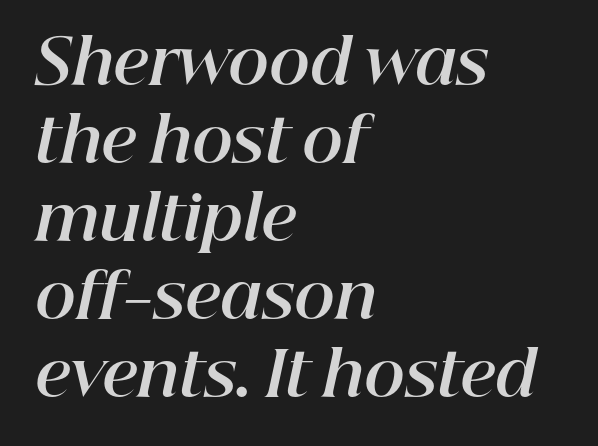
The gap between lines stays unmarked. Summary of weight: heavy, a full bold. The paragraph has a hard left edge and a soft right edge. The letters advance in unequal steps, a hallmark of proportional type. The specimen reads as italic at a glance.
